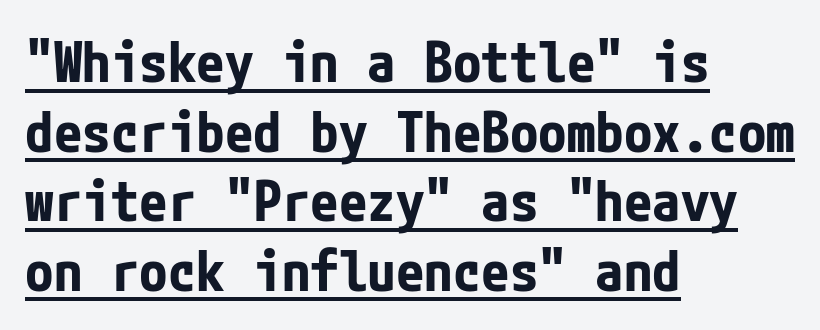
The image shows 57 px bold, condensed sans-serif type, upright; set left-aligned, line spacing 1.22x, normal letter spacing, underlined; low stroke contrast and a medium x-height.
